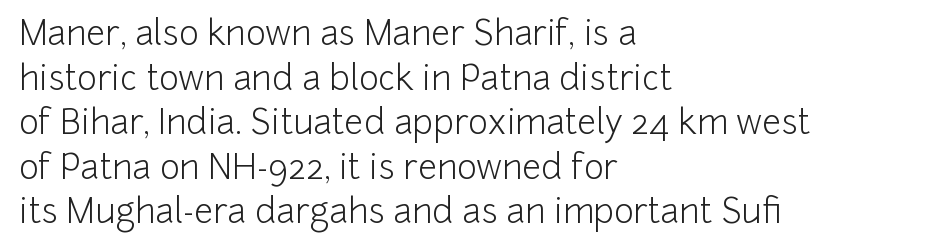
The image shows 34 px light sans-serif type, upright; set left-aligned, normal line spacing (1.31x), normal letter spacing, not underlined; low stroke contrast and a medium x-height.
